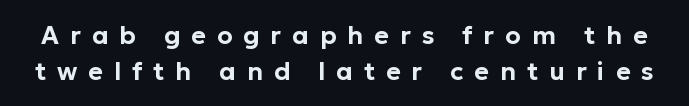
The image shows 25 px text type, upright; set normal line spacing (1.43x), unusually wide letter spacing (+0.44 em), not underlined.
